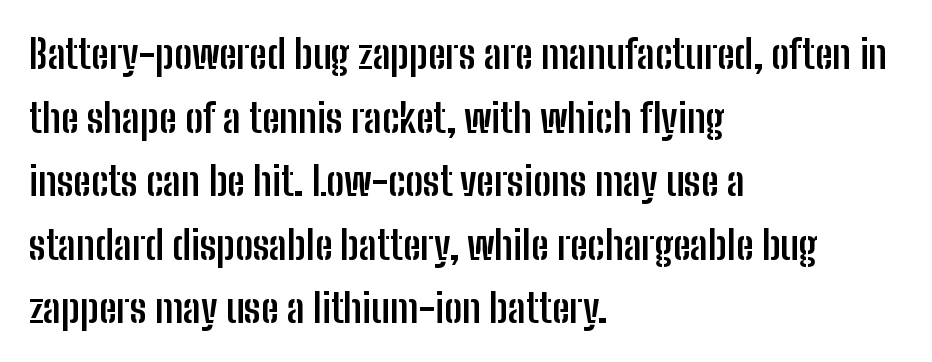
Is this a sans? Yes — the strokes have no serifs. Varying glyph widths throughout — classic text-font behaviour. How are the letters spaced? Ordinarily, with no added tracking. I'd describe the lettering as bold — thick and assertive. Evenly set lines give the paragraph a standard silhouette. Any mark beneath the type? The region is blank.
